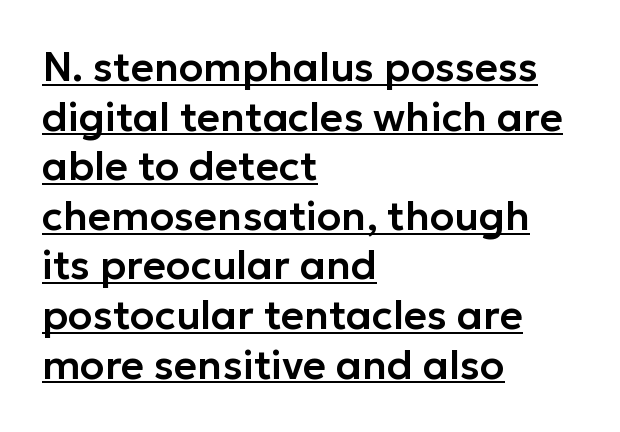
Q: Is the text italic (slanted)? A: No, it is upright.
Q: Is the typeface a serif or a sans-serif typeface? A: Sans-serif.
Q: Is the text underlined? A: Yes.
Q: How is the paragraph aligned? A: Left-aligned.
Q: Is the spacing between letters normal or unusually wide? A: Normal.
Q: Width (condensed, normal, or wide)? A: Normal.
Q: Stroke contrast? A: Low.
Q: x-height? A: Medium.
Q: Monospaced? A: No.
